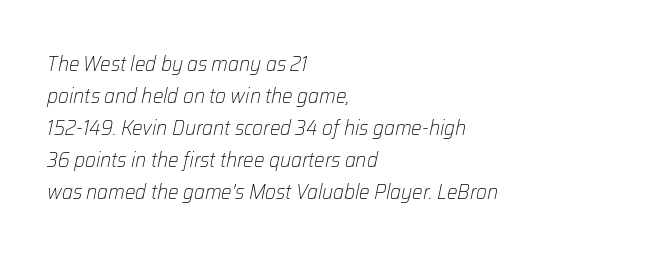
The image shows 21 px text type, italic (leaning right); set left-aligned, normal line spacing (1.52x), normal letter spacing, not underlined.
